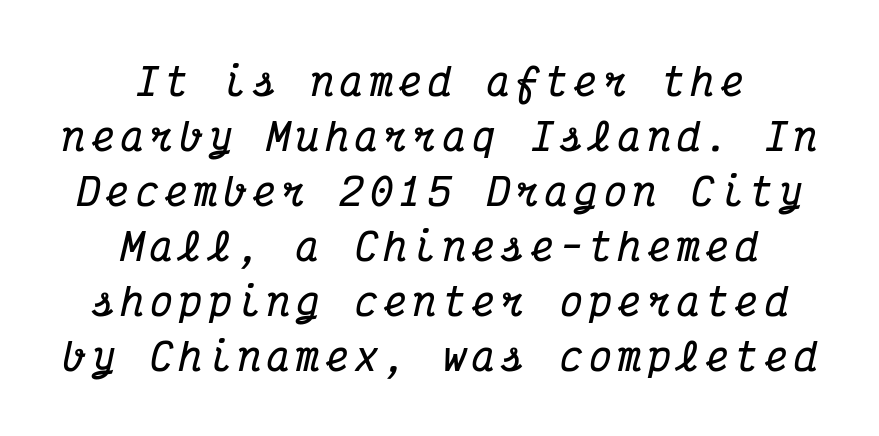
{"serif": "yes", "italic": "yes", "lean": "right", "slant_degrees": 12, "bold": "yes", "weight": "bold", "width": "condensed", "stroke_contrast": "medium", "x_height": "medium", "monospaced": "yes", "underline": "no", "align": "center", "line_spacing": "normal", "line_spacing_ratio": 1.45, "glyph_px": 38}
